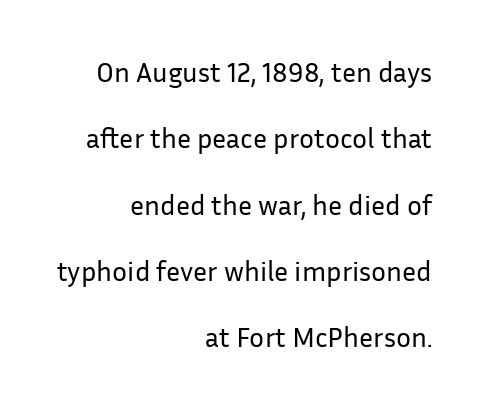
The image shows 28 px regular-weight sans-serif type, upright; set right-aligned, loose line spacing (2.37x), normal letter spacing, not underlined; low stroke contrast and a medium x-height.
